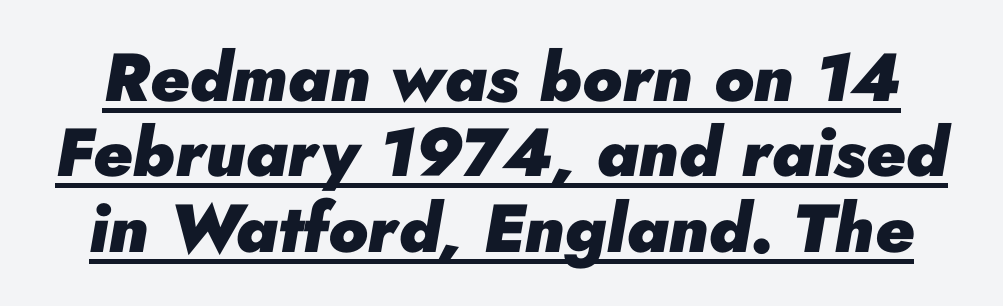
Is the letter spacing exaggerated? No — it looks like the ordinary default. Underlining? Definitely there. Students, observe: this is what under-led, compact text looks like. The glyphs look as if they've been sheared to an angle. Proportional: the letters do not fall into vertical columns.
